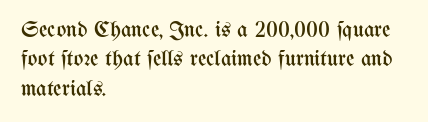
Q: Is the text bold? A: No.
Q: Is the text italic (slanted)? A: No, it is upright.
Q: Is the text underlined? A: No.
Q: How is the paragraph aligned? A: Left-aligned.
Q: Is the spacing between letters normal or unusually wide? A: Normal.
Q: Is the spacing between lines tight, normal or loose? A: Normal.
